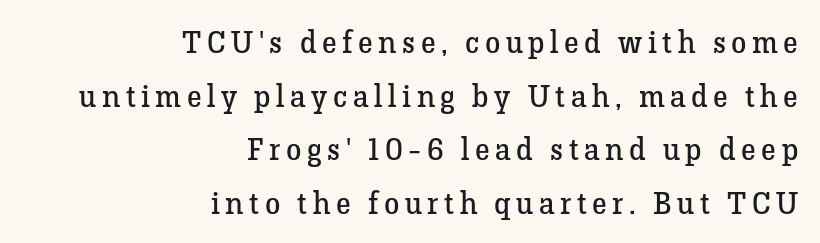
Q: Is the text bold? A: No.
Q: Is the text italic (slanted)? A: No, it is upright.
Q: Is the typeface a serif or a sans-serif typeface? A: Serif.
Q: Is the text underlined? A: No.
Q: How is the paragraph aligned? A: Right-aligned.
Q: Width (condensed, normal, or wide)? A: Normal.
Q: Stroke contrast? A: Low.
Q: x-height? A: Medium.
Q: Monospaced? A: No.
